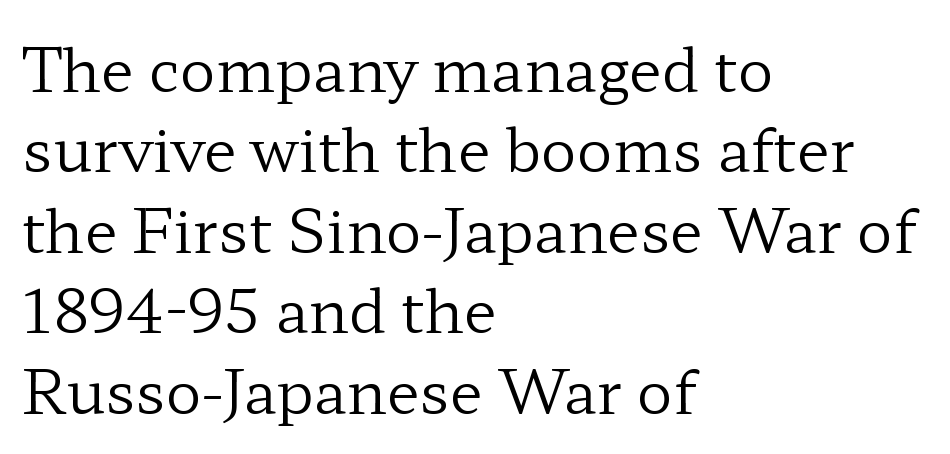
{"serif": "yes", "italic": "no", "bold": "no", "weight": "regular", "width": "wide", "stroke_contrast": "low", "x_height": "medium", "monospaced": "no", "underline": "no", "align": "left", "line_spacing": "normal", "line_spacing_ratio": 1.34, "letter_spacing": "normal", "letter_spacing_em": 0.0, "glyph_px": 60}
